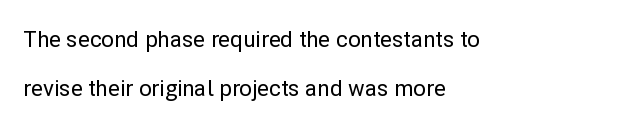
{"italic": "no", "underline": "no", "align": "left", "line_spacing": "loose", "line_spacing_ratio": 2.21, "letter_spacing": "normal", "letter_spacing_em": 0.0, "glyph_px": 22}
